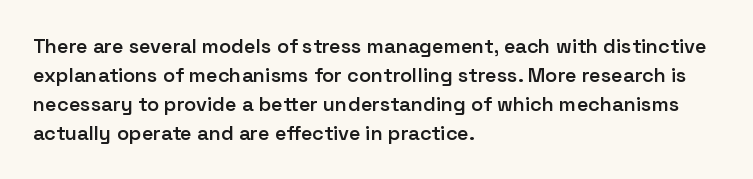
{"italic": "no", "bold": "semi", "underline": "no", "align": "left", "line_spacing": "normal", "line_spacing_ratio": 1.45, "letter_spacing": "normal", "letter_spacing_em": 0.0, "glyph_px": 20}
